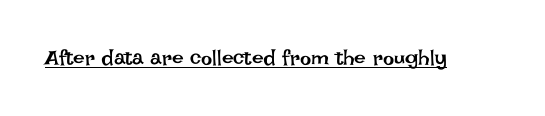
{"italic": "no", "bold": "no", "underline": "yes", "letter_spacing": "normal", "letter_spacing_em": 0.0, "glyph_px": 21}
